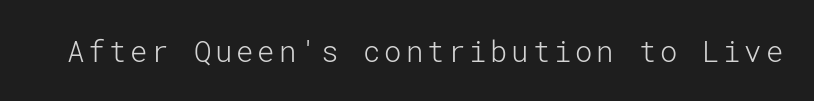
Q: Is the text bold? A: No.
Q: Is the text italic (slanted)? A: No, it is upright.
Q: Is the typeface a serif or a sans-serif typeface? A: Sans-serif.
Q: Is the text underlined? A: No.
Q: Width (condensed, normal, or wide)? A: Normal.
Q: Stroke contrast? A: Low.
Q: x-height? A: Medium.
